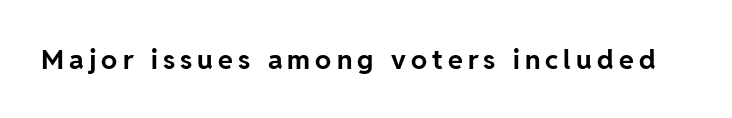
{"italic": "no", "bold": "yes", "underline": "no", "glyph_px": 27}
